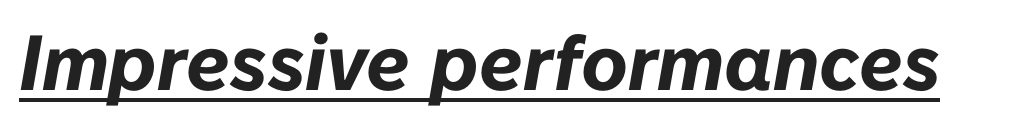
The image shows 78 px bold type, italic (leaning right); set normal letter spacing, underlined; low stroke contrast and a medium x-height.
